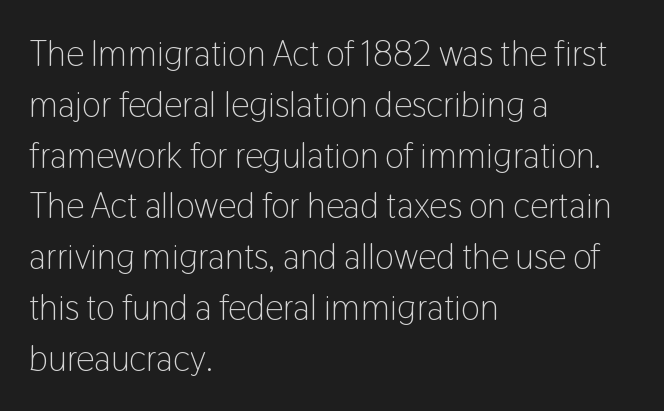
Characters follow at the spacing the type designer built in. The rag falls on the right side of this text block. Stroke terminals: plain, sans-serif. A roman cut, with each character standing at attention. The rendering uses a moderate line-height, typical for paragraphs. Underlining? Definitely not there.
